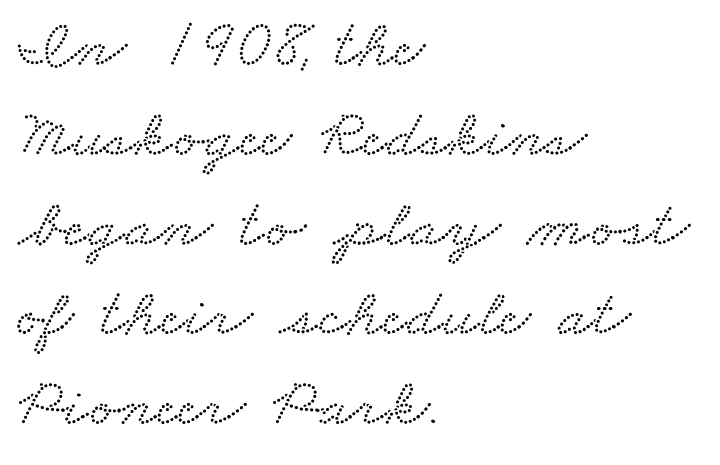
The image shows 68 px wide serif type; set left-aligned, normal line spacing (1.32x), normal letter spacing, not underlined; low stroke contrast and a small x-height.
